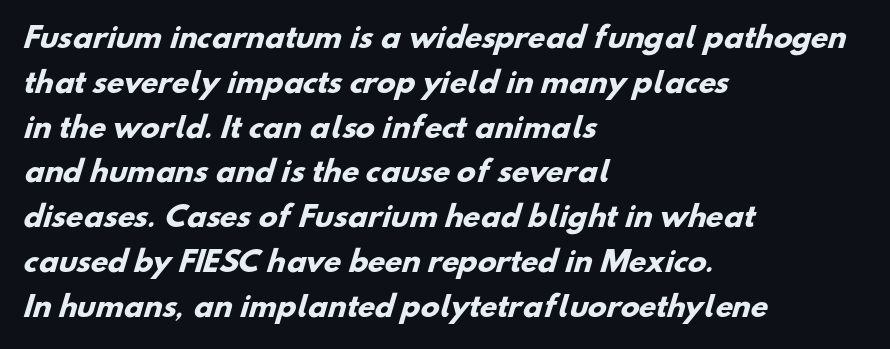
Q: Is the text bold? A: Yes.
Q: Is the typeface a serif or a sans-serif typeface? A: Sans-serif.
Q: Is the text underlined? A: No.
Q: How is the paragraph aligned? A: Left-aligned.
Q: Is the spacing between letters normal or unusually wide? A: Normal.
Q: Is the spacing between lines tight, normal or loose? A: Normal.
Q: Width (condensed, normal, or wide)? A: Normal.
Q: Stroke contrast? A: Low.
Q: x-height? A: Small.
Q: Monospaced? A: No.
